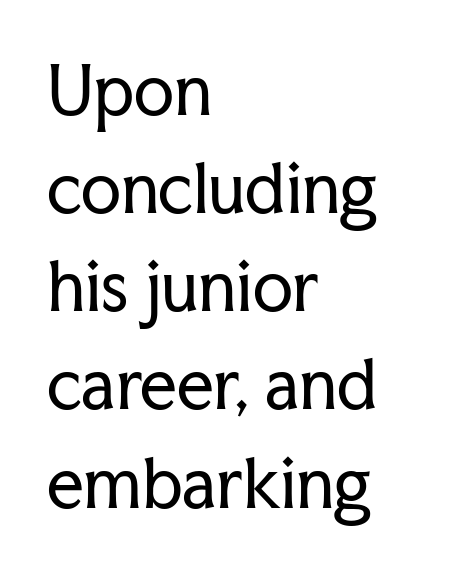
Q: Is the text bold? A: No.
Q: Is the text italic (slanted)? A: No, it is upright.
Q: Is the typeface a serif or a sans-serif typeface? A: Serif.
Q: Is the text underlined? A: No.
Q: How is the paragraph aligned? A: Left-aligned.
Q: Is the spacing between letters normal or unusually wide? A: Normal.
Q: Is the spacing between lines tight, normal or loose? A: Normal.
Q: Width (condensed, normal, or wide)? A: Normal.
Q: Stroke contrast? A: Low.
Q: x-height? A: Medium.
Q: Monospaced? A: No.
